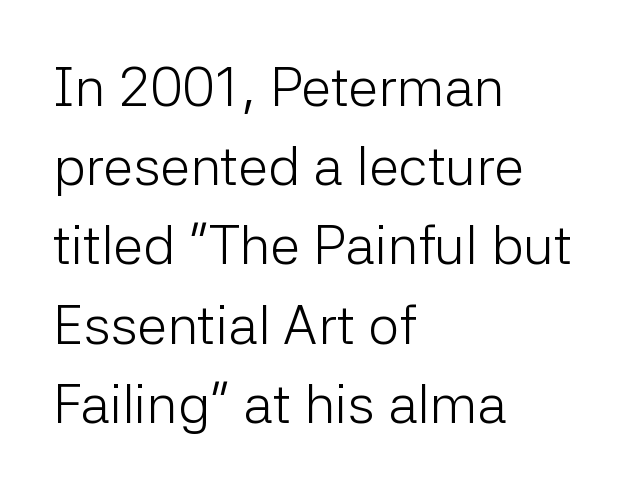
The image shows 55 px light sans-serif type, upright; set left-aligned, normal line spacing (1.44x), normal letter spacing, not underlined; low stroke contrast and a medium x-height.
